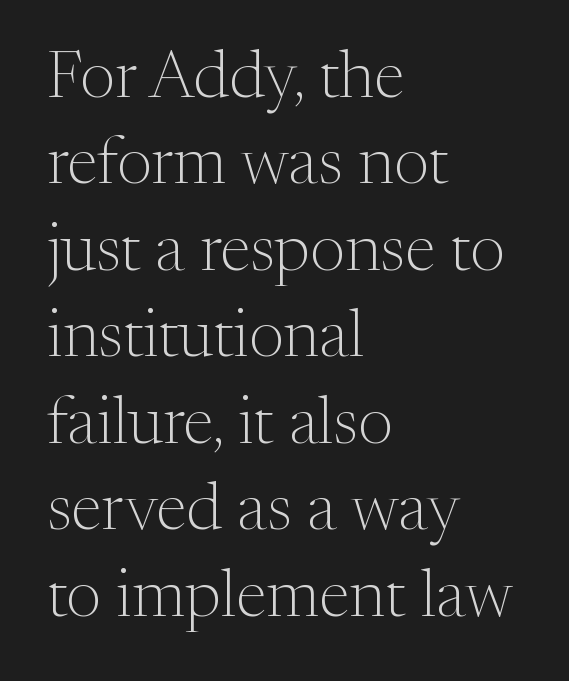
Tracking value appears to be zero — textbook default spacing. Each row of text sits above clean, open space. The rendering uses a moderate line-height, typical for paragraphs. Unbolded letterforms with no extra heft.
